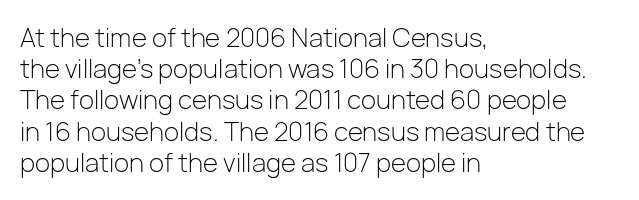
Q: Is the text bold? A: No.
Q: Is the text italic (slanted)? A: No, it is upright.
Q: Is the text underlined? A: No.
Q: How is the paragraph aligned? A: Left-aligned.
Q: Is the spacing between letters normal or unusually wide? A: Normal.
Q: Is the spacing between lines tight, normal or loose? A: Normal.
